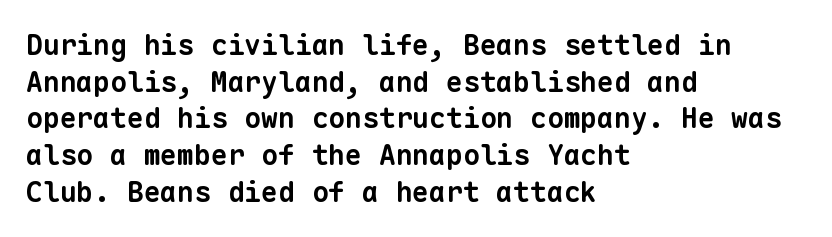
{"serif": "no", "bold": "yes", "weight": "bold", "width": "normal", "stroke_contrast": "low", "x_height": "medium", "monospaced": "yes", "underline": "no", "align": "left", "line_spacing": "normal", "line_spacing_ratio": 1.31, "letter_spacing": "normal", "letter_spacing_em": 0.0, "glyph_px": 28}
